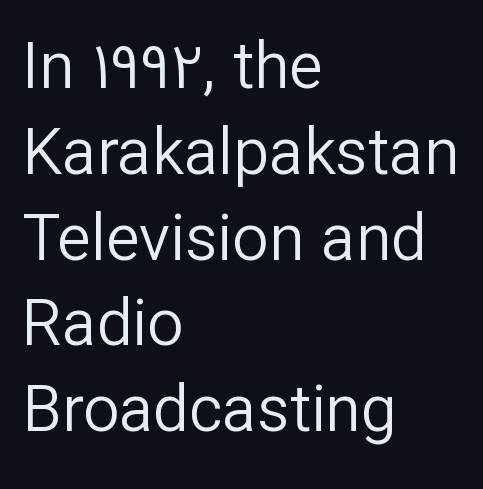
Q: Is the text bold? A: No.
Q: Is the text italic (slanted)? A: No, it is upright.
Q: Is the typeface a serif or a sans-serif typeface? A: Sans-serif.
Q: Is the text underlined? A: No.
Q: How is the paragraph aligned? A: Left-aligned.
Q: Is the spacing between letters normal or unusually wide? A: Normal.
Q: Is the spacing between lines tight, normal or loose? A: Normal.
Q: Width (condensed, normal, or wide)? A: Normal.
Q: Stroke contrast? A: Low.
Q: x-height? A: Medium.
Q: Monospaced? A: No.
